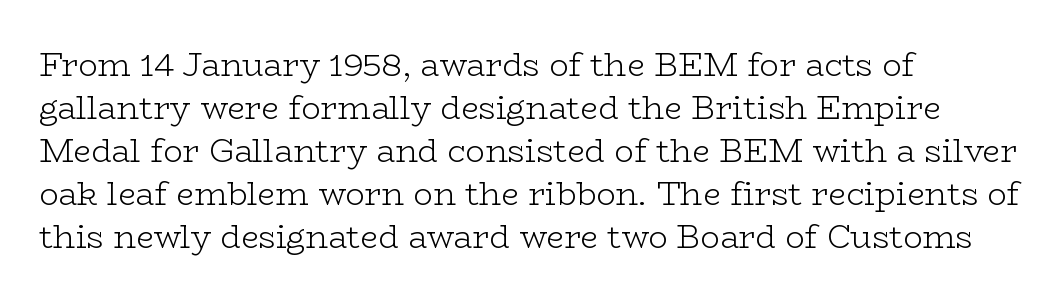
Q: Is the text bold? A: No.
Q: Is the text italic (slanted)? A: No, it is upright.
Q: Is the typeface a serif or a sans-serif typeface? A: Serif.
Q: Is the text underlined? A: No.
Q: How is the paragraph aligned? A: Left-aligned.
Q: Is the spacing between letters normal or unusually wide? A: Normal.
Q: Is the spacing between lines tight, normal or loose? A: Normal.
Q: Width (condensed, normal, or wide)? A: Wide.
Q: Stroke contrast? A: Low.
Q: x-height? A: Medium.
Q: Monospaced? A: No.
